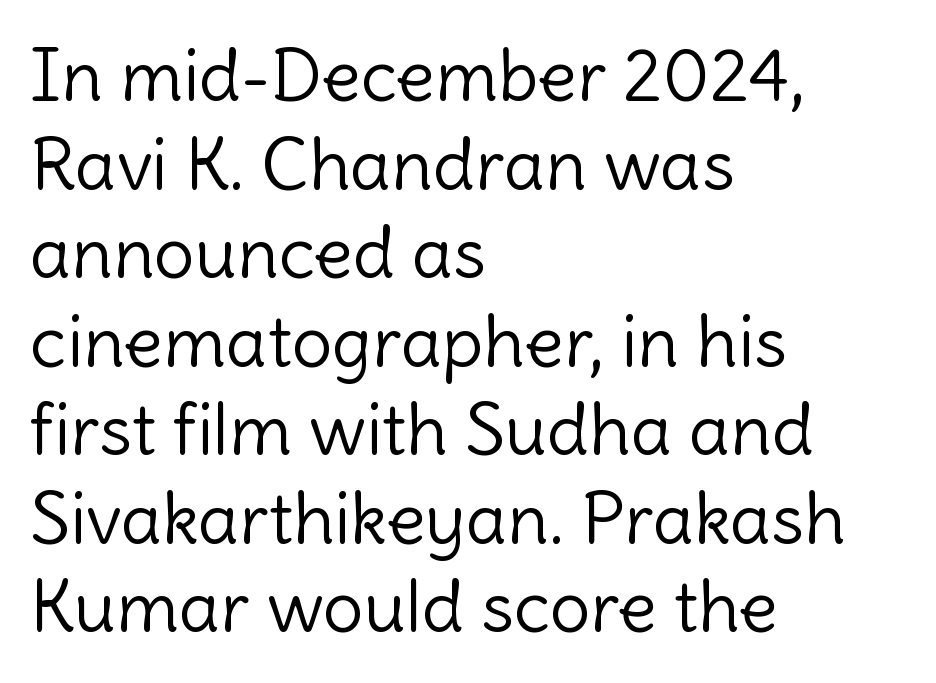
{"serif": "no", "italic": "no", "bold": "no", "weight": "light", "width": "normal", "x_height": "medium", "monospaced": "no", "underline": "no", "align": "left", "line_spacing_ratio": 1.23, "letter_spacing": "normal", "letter_spacing_em": 0.0, "glyph_px": 72}
